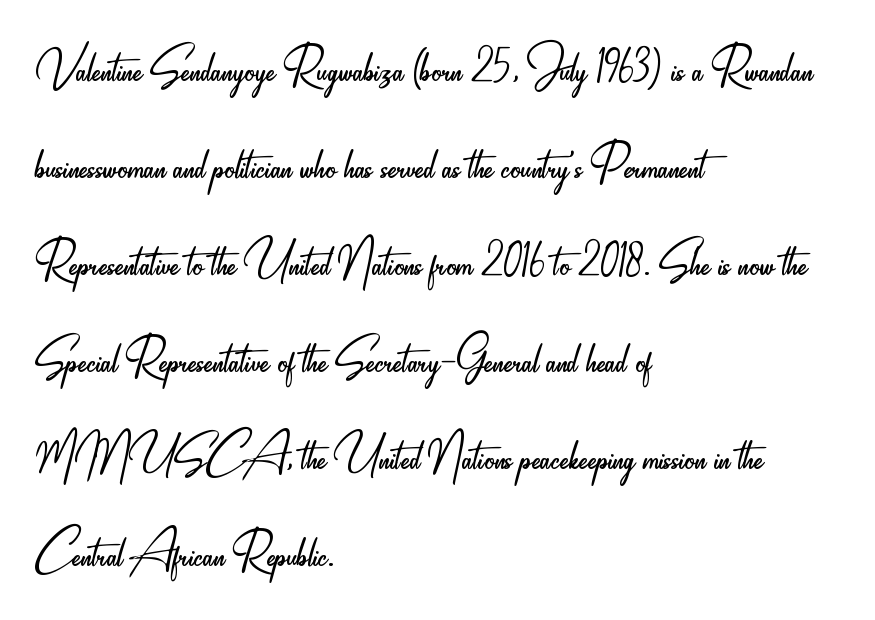
The font sits on the lighter half of the weight spectrum, regular included. Every row of glyphs begins at an identical x-position on the left. Observe the ordinary spacing: letters are neighbours, not strangers. What kind of face is this? One without serifs — a sans. Do the characters align in a grid? No, the font is proportional. Descender tails drop into unmarked territory.
